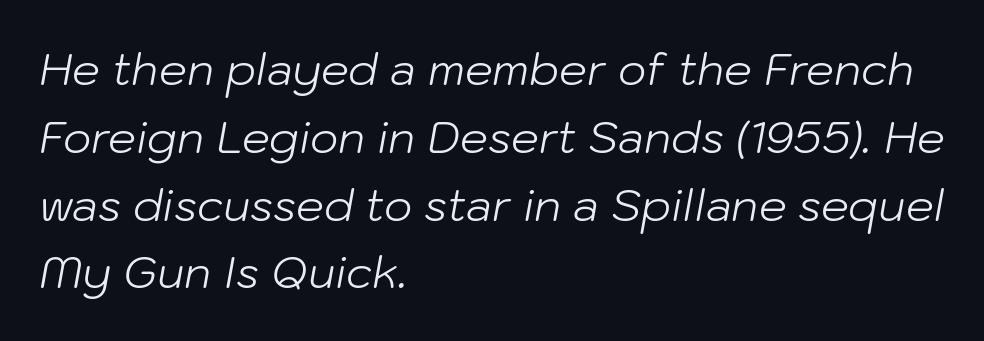
The image shows 44 px light type, italic (leaning right); set left-aligned, normal line spacing (1.54x), normal letter spacing, not underlined; low stroke contrast and a medium x-height.
